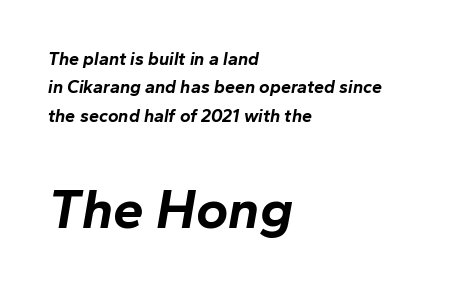
{"italic": "yes", "lean": "right", "slant_degrees": 10, "bold": "yes", "weight": "bold", "width": "normal", "stroke_contrast": "low", "x_height": "medium", "monospaced": "no", "underline": "no", "align": "left", "line_spacing": "normal", "line_spacing_ratio": 1.58, "letter_spacing": "normal", "letter_spacing_em": 0.0, "larger_block": "second", "size_ratio": 3.06, "glyph_px": 55}
